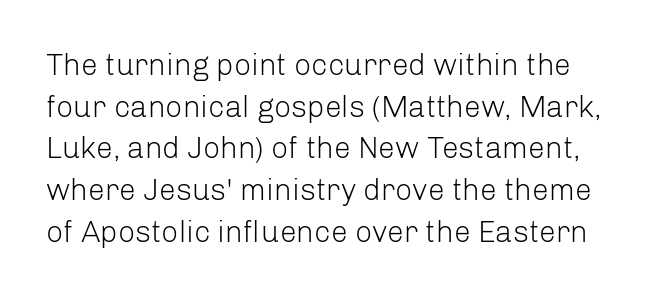
Q: Is the text bold? A: No.
Q: Is the text italic (slanted)? A: No, it is upright.
Q: Is the typeface a serif or a sans-serif typeface? A: Sans-serif.
Q: Is the text underlined? A: No.
Q: Is the spacing between letters normal or unusually wide? A: Normal.
Q: Is the spacing between lines tight, normal or loose? A: Normal.
Q: Width (condensed, normal, or wide)? A: Normal.
Q: Stroke contrast? A: Low.
Q: x-height? A: Medium.
Q: Monospaced? A: No.
